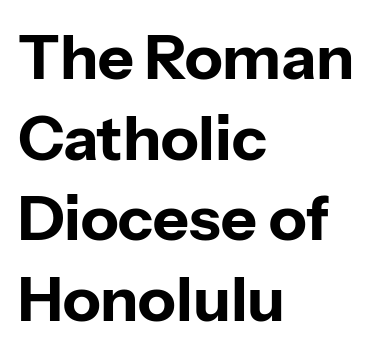
{"serif": "no", "italic": "no", "bold": "yes", "weight": "bold", "width": "normal", "stroke_contrast": "low", "x_height": "medium", "monospaced": "no", "underline": "no", "align": "left", "line_spacing": "normal", "line_spacing_ratio": 1.3, "letter_spacing": "normal", "letter_spacing_em": 0.0, "glyph_px": 62}
